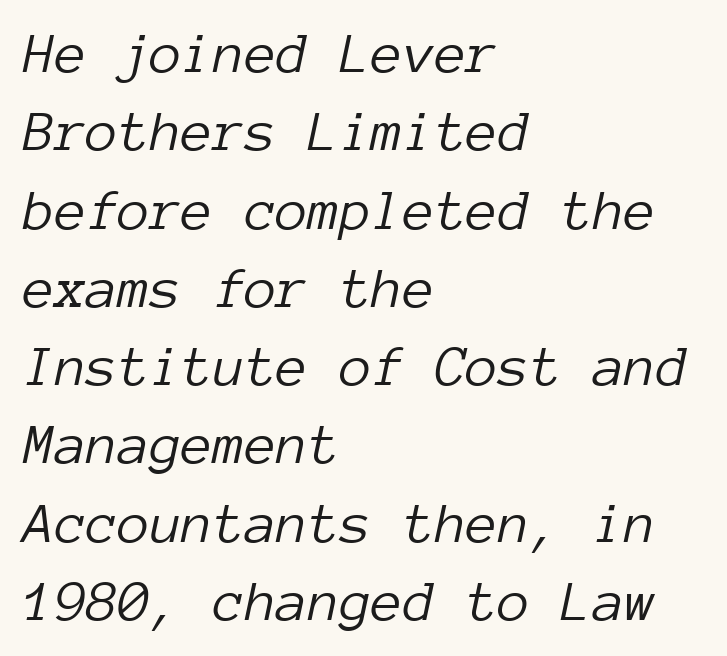
The image shows 58 px light type, italic (leaning right), monospaced; set left-aligned, normal line spacing (1.35x), normal letter spacing, not underlined; low stroke contrast and a medium x-height.
